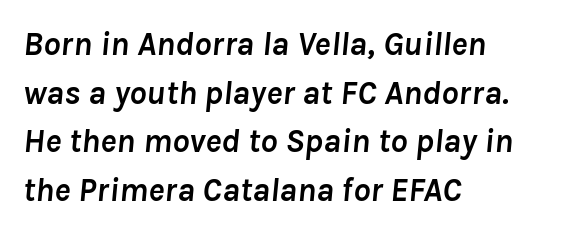
The image shows 34 px semibold type, italic (leaning right); set left-aligned, normal line spacing (1.43x), normal letter spacing, not underlined; low stroke contrast and a medium x-height.
